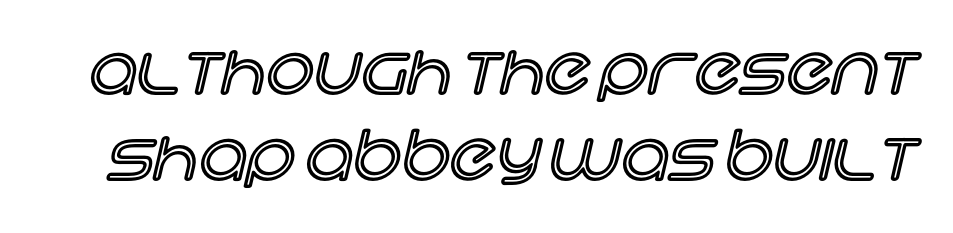
The image shows 67 px text type; set normal line spacing (1.29x), normal letter spacing, not underlined; a large x-height.
